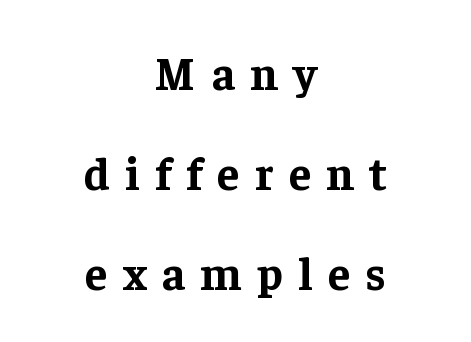
Q: Is the text bold? A: Yes.
Q: Is the text italic (slanted)? A: No, it is upright.
Q: Is the typeface a serif or a sans-serif typeface? A: Serif.
Q: Is the text underlined? A: No.
Q: How is the paragraph aligned? A: Centered.
Q: Is the spacing between letters normal or unusually wide? A: Unusually wide.
Q: Is the spacing between lines tight, normal or loose? A: Loose.
Q: Width (condensed, normal, or wide)? A: Normal.
Q: Stroke contrast? A: Low.
Q: x-height? A: Medium.
Q: Monospaced? A: No.
